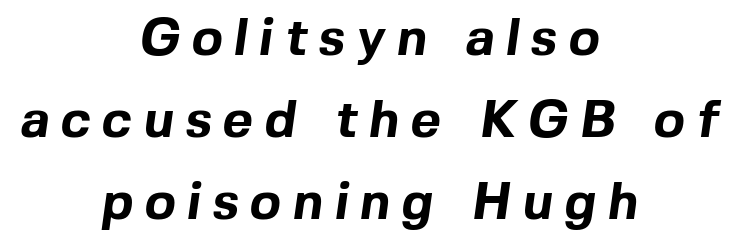
The image shows 52 px bold sans-serif type; set centered, normal line spacing (1.58x), unusually wide letter spacing (+0.22 em), not underlined; a medium x-height.
